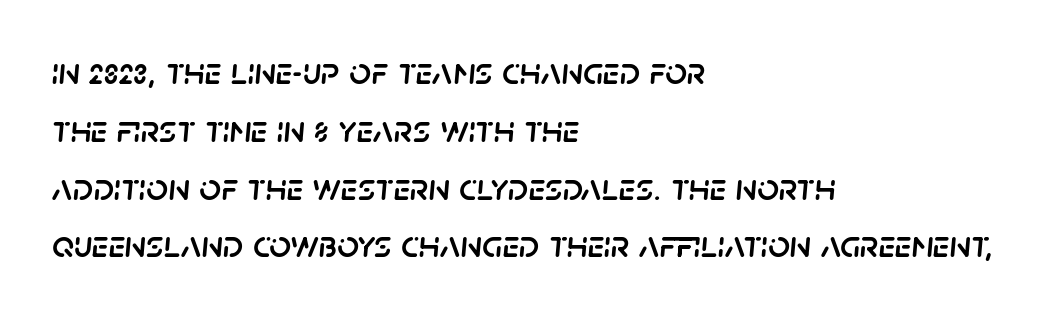
Varying glyph widths throughout — classic text-font behaviour. Line beginnings align vertically; line endings do not. There is no visible air inserted between adjacent glyphs. Slanted lettering throughout.
